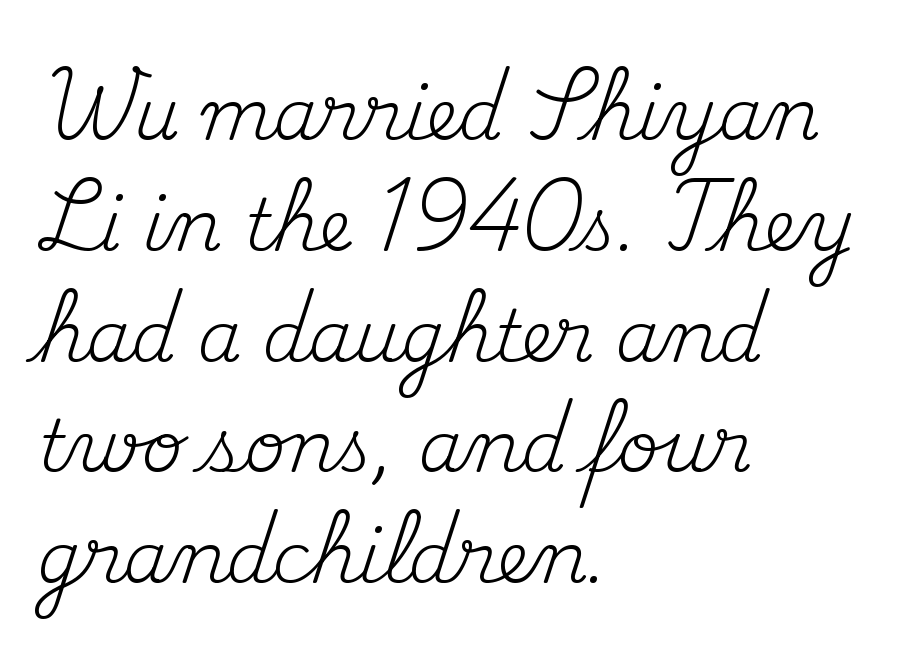
The image shows 71 px regular-weight serif type; set left-aligned, normal line spacing (1.56x), normal letter spacing, not underlined; medium stroke contrast and a small x-height.
